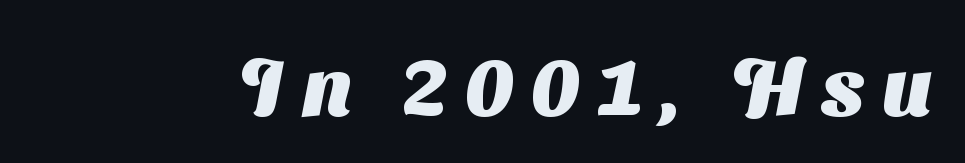
The image shows 80 px heavy sans-serif type; set unusually wide letter spacing (+0.23 em), not underlined; medium stroke contrast and a medium x-height.
